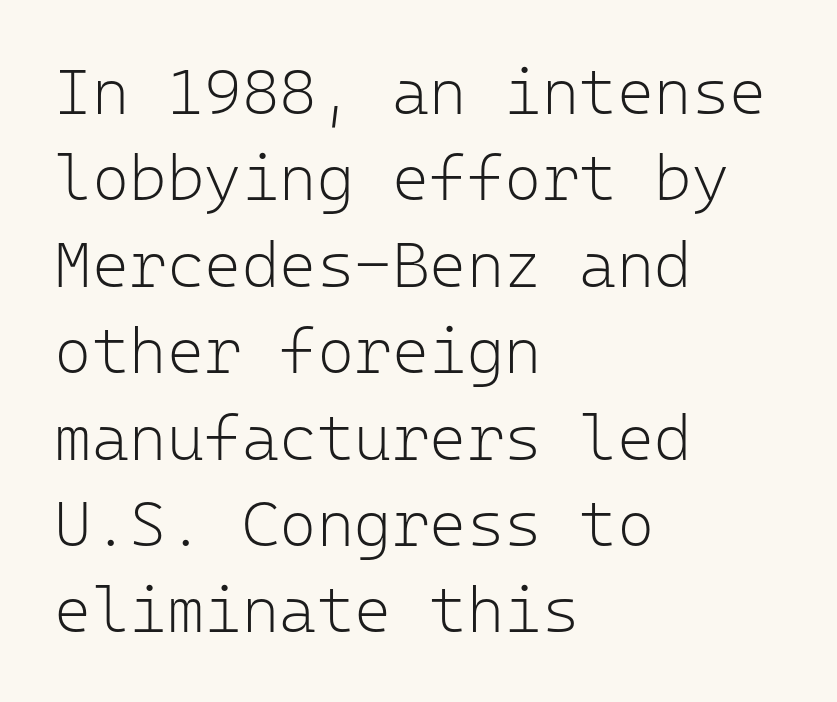
Q: Is the text bold? A: No.
Q: Is the text italic (slanted)? A: No, it is upright.
Q: Is the typeface a serif or a sans-serif typeface? A: Sans-serif.
Q: Is the text underlined? A: No.
Q: How is the paragraph aligned? A: Left-aligned.
Q: Is the spacing between letters normal or unusually wide? A: Normal.
Q: Is the spacing between lines tight, normal or loose? A: Normal.
Q: Width (condensed, normal, or wide)? A: Normal.
Q: Stroke contrast? A: Low.
Q: x-height? A: Medium.
Q: Monospaced? A: Yes.
